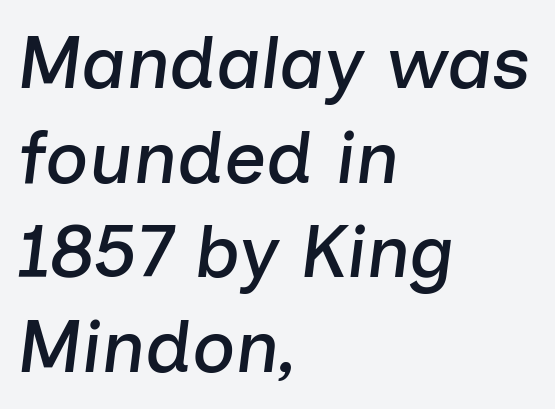
The image shows 74 px text type, italic (leaning right); set left-aligned, normal line spacing (1.28x), normal letter spacing, not underlined; low stroke contrast and a medium x-height.
